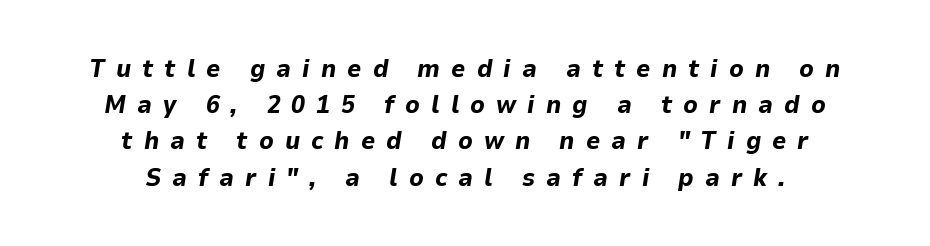
The image shows 25 px bold type, italic (leaning right); set centered, normal line spacing (1.45x), unusually wide letter spacing (+0.44 em), not underlined.
